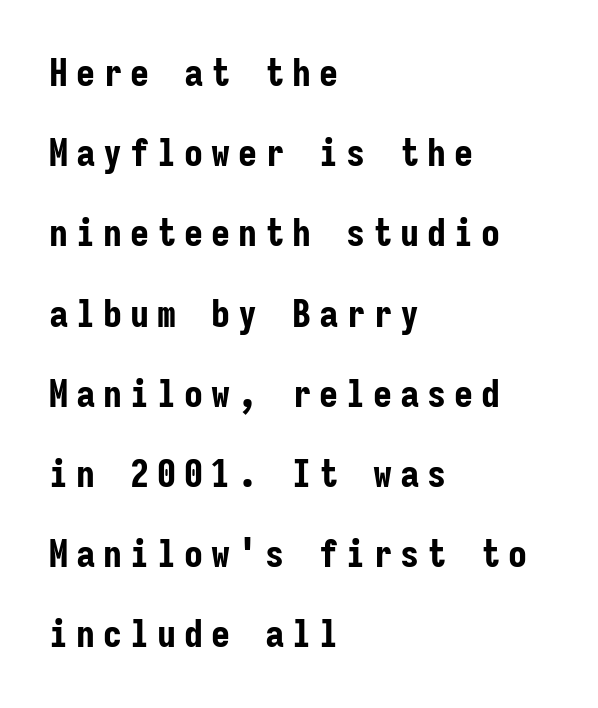
{"serif": "no", "italic": "no", "bold": "yes", "weight": "bold", "width": "condensed", "stroke_contrast": "low", "x_height": "medium", "monospaced": "yes", "underline": "no", "align": "left", "line_spacing": "loose", "line_spacing_ratio": 2.11, "letter_spacing": "wide", "letter_spacing_em": 0.21, "glyph_px": 38}
